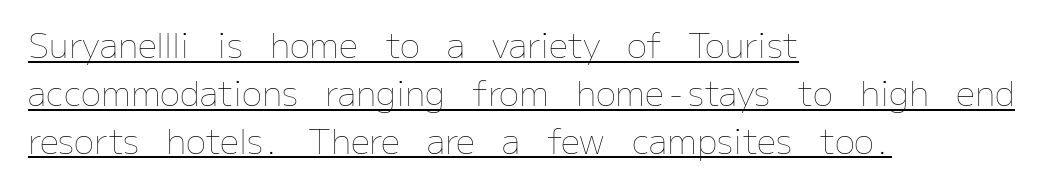
{"italic": "no", "bold": "no", "weight": "thin", "width": "normal", "stroke_contrast": "low", "x_height": "medium", "monospaced": "no", "underline": "yes", "align": "left", "line_spacing": "normal", "line_spacing_ratio": 1.41, "letter_spacing": "normal", "letter_spacing_em": 0.0, "glyph_px": 34}
